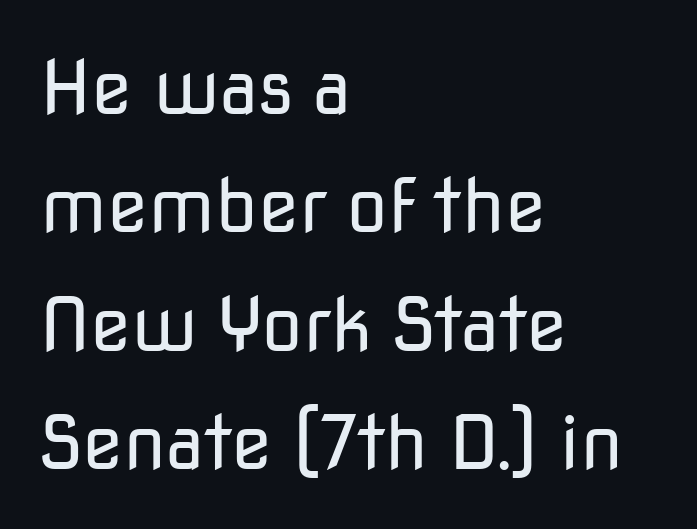
{"serif": "no", "italic": "no", "bold": "no", "weight": "regular", "width": "normal", "stroke_contrast": "low", "x_height": "medium", "monospaced": "no", "underline": "no", "align": "left", "line_spacing": "normal", "line_spacing_ratio": 1.58, "letter_spacing": "normal", "letter_spacing_em": 0.0, "glyph_px": 75}
